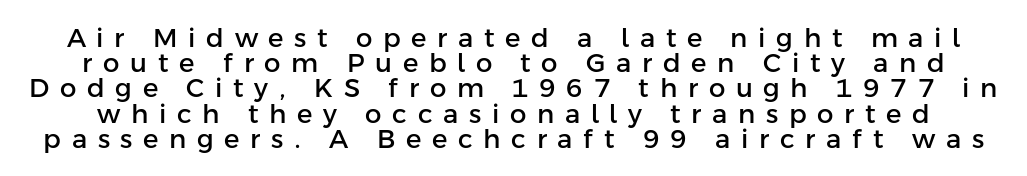
Q: Is the text italic (slanted)? A: No, it is upright.
Q: Is the text underlined? A: No.
Q: Is the spacing between letters normal or unusually wide? A: Unusually wide.
Q: Is the spacing between lines tight, normal or loose? A: Tight.
